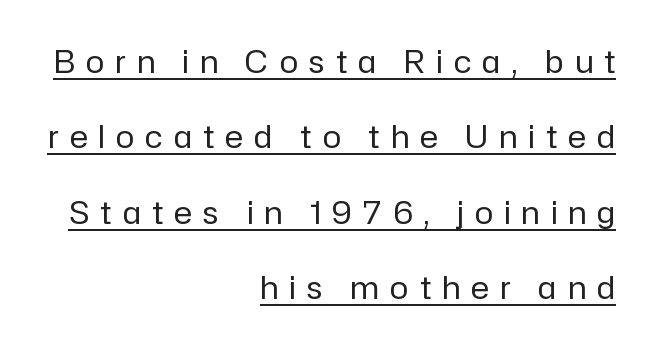
Q: Is the text bold? A: No.
Q: Is the text italic (slanted)? A: No, it is upright.
Q: Is the typeface a serif or a sans-serif typeface? A: Sans-serif.
Q: Is the text underlined? A: Yes.
Q: How is the paragraph aligned? A: Right-aligned.
Q: Is the spacing between letters normal or unusually wide? A: Unusually wide.
Q: Is the spacing between lines tight, normal or loose? A: Loose.
Q: Width (condensed, normal, or wide)? A: Normal.
Q: Stroke contrast? A: Low.
Q: x-height? A: Medium.
Q: Monospaced? A: No.
